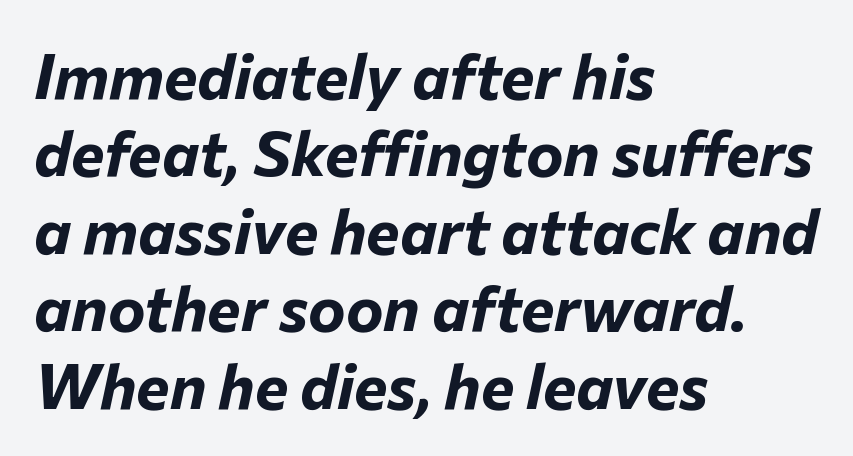
{"italic": "yes", "lean": "right", "slant_degrees": 12, "bold": "yes", "weight": "bold", "width": "normal", "stroke_contrast": "low", "x_height": "medium", "monospaced": "no", "underline": "no", "align": "left", "line_spacing_ratio": 1.23, "letter_spacing": "normal", "letter_spacing_em": 0.0, "glyph_px": 63}
